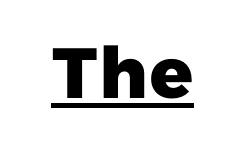
{"serif": "no", "bold": "yes", "weight": "heavy", "width": "normal", "stroke_contrast": "low", "x_height": "medium", "monospaced": "no", "underline": "yes", "letter_spacing": "normal", "letter_spacing_em": 0.0, "glyph_px": 71}
